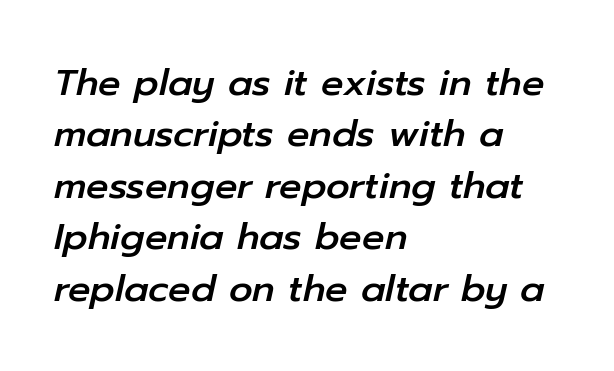
Q: Is the text italic (slanted)? A: Yes, it leans right by about 12 degrees.
Q: Is the text underlined? A: No.
Q: How is the paragraph aligned? A: Left-aligned.
Q: Is the spacing between letters normal or unusually wide? A: Normal.
Q: Is the spacing between lines tight, normal or loose? A: Normal.
Q: Width (condensed, normal, or wide)? A: Normal.
Q: Stroke contrast? A: Low.
Q: x-height? A: Medium.
Q: Monospaced? A: No.
